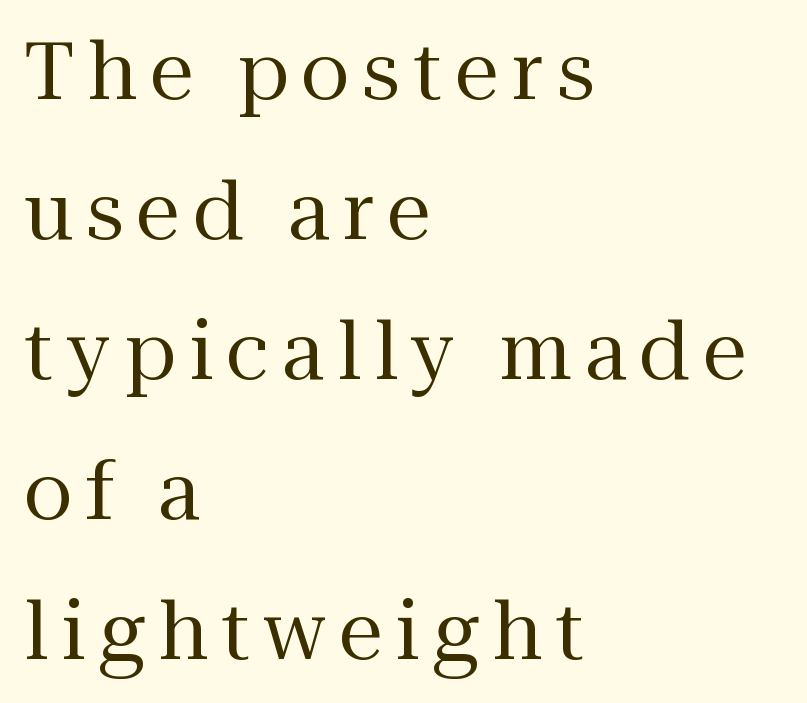
{"serif": "yes", "italic": "no", "bold": "no", "weight": "regular", "width": "normal", "stroke_contrast": "medium", "x_height": "medium", "monospaced": "no", "underline": "no", "align": "left", "line_spacing_ratio": 1.75, "glyph_px": 80}
